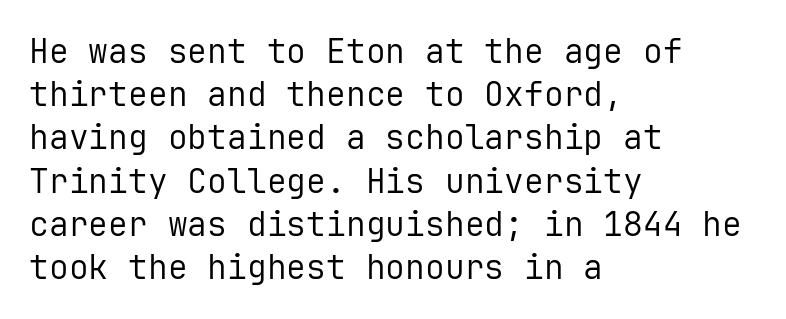
The image shows 33 px regular-weight sans-serif type, upright, monospaced; set left-aligned, normal line spacing (1.31x), normal letter spacing, not underlined; low stroke contrast and a medium x-height.
